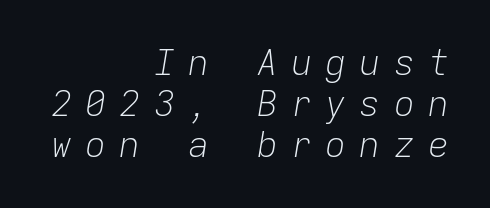
{"italic": "yes", "lean": "right", "slant_degrees": 9, "bold": "no", "weight": "light", "width": "normal", "stroke_contrast": "low", "x_height": "medium", "monospaced": "yes", "underline": "no", "align": "right", "line_spacing_ratio": 1.17, "letter_spacing": "wide", "letter_spacing_em": 0.38, "glyph_px": 35}
